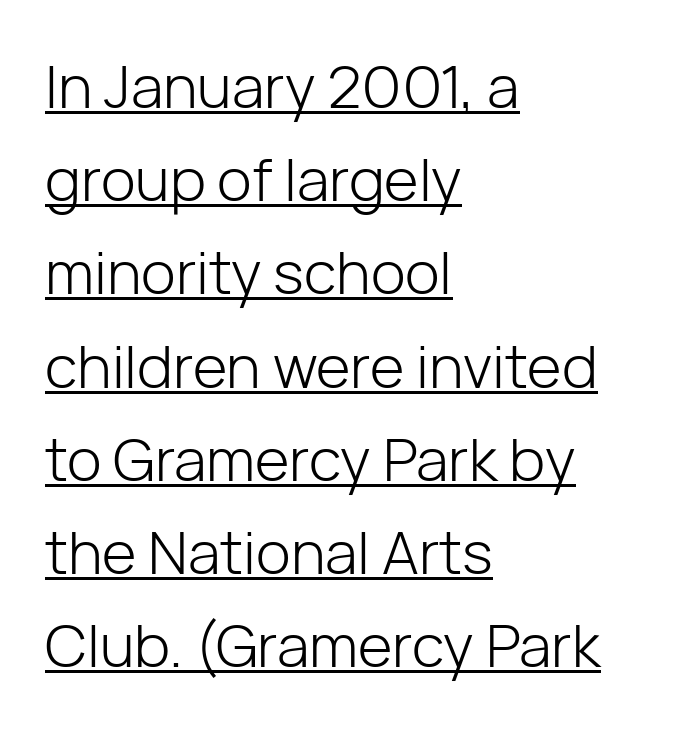
A student would call this left alignment; a typographer would say flush left, rag right. A normal amount of white space separates one row of letters from the next. Counters stay open thanks to moderate or lighter strokes. You could call the tracking neutral — neither tight nor loose. Each line of the rendering has a horizontal stroke beneath the glyphs.
